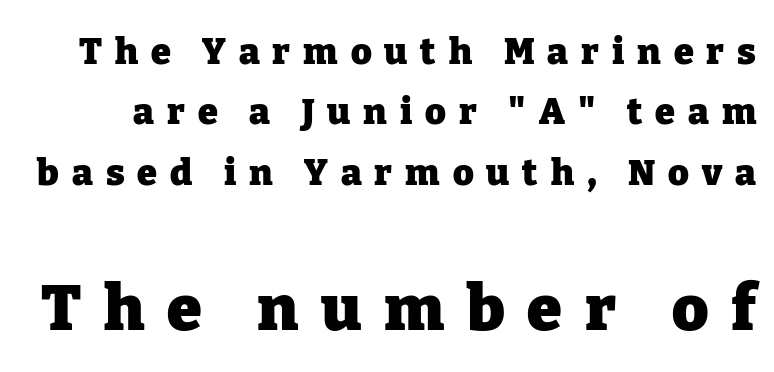
The image shows 63 px heavy serif type, upright; set normal line spacing (1.68x), unusually wide letter spacing (+0.36 em), not underlined; the second (bottom) block is 1.75x larger; low stroke contrast and a medium x-height.
